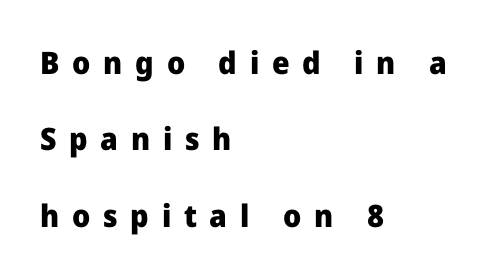
Q: Is the text bold? A: Yes.
Q: Is the text italic (slanted)? A: No, it is upright.
Q: Is the typeface a serif or a sans-serif typeface? A: Sans-serif.
Q: Is the text underlined? A: No.
Q: How is the paragraph aligned? A: Left-aligned.
Q: Is the spacing between letters normal or unusually wide? A: Unusually wide.
Q: Is the spacing between lines tight, normal or loose? A: Loose.
Q: Width (condensed, normal, or wide)? A: Normal.
Q: Stroke contrast? A: Low.
Q: x-height? A: Medium.
Q: Monospaced? A: No.
